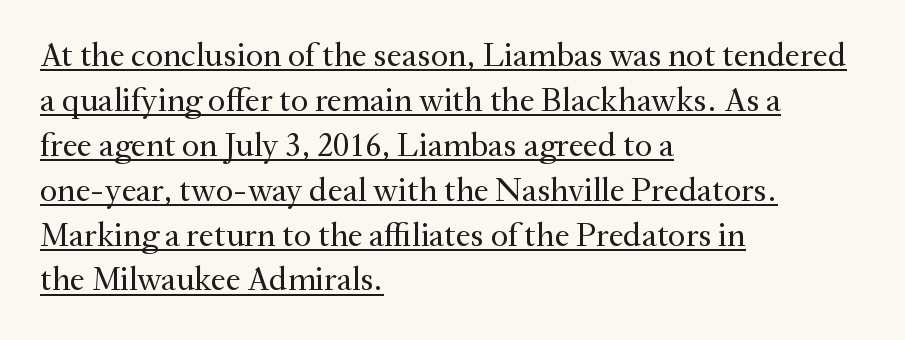
{"serif": "yes", "italic": "no", "bold": "no", "weight": "regular", "width": "normal", "stroke_contrast": "medium", "x_height": "small", "monospaced": "no", "underline": "yes", "align": "left", "line_spacing": "normal", "line_spacing_ratio": 1.32, "letter_spacing": "normal", "letter_spacing_em": 0.0, "glyph_px": 34}
